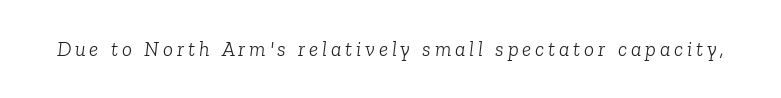
{"italic": "yes", "lean": "right", "slant_degrees": 6, "bold": "no", "underline": "no", "glyph_px": 21}
